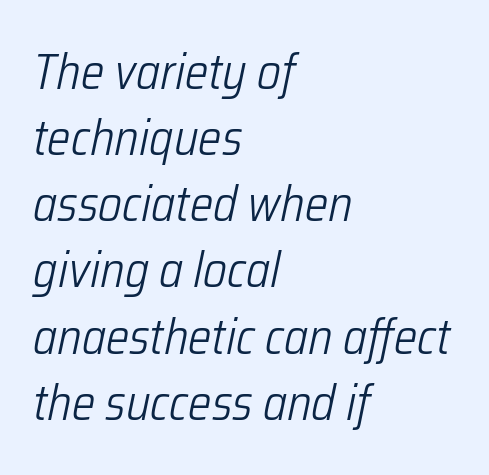
Q: Is the text bold? A: No.
Q: Is the text italic (slanted)? A: Yes, it leans right by about 12 degrees.
Q: Is the text underlined? A: No.
Q: How is the paragraph aligned? A: Left-aligned.
Q: Is the spacing between letters normal or unusually wide? A: Normal.
Q: Is the spacing between lines tight, normal or loose? A: Normal.
Q: Width (condensed, normal, or wide)? A: Condensed.
Q: Stroke contrast? A: Low.
Q: x-height? A: Medium.
Q: Monospaced? A: No.
